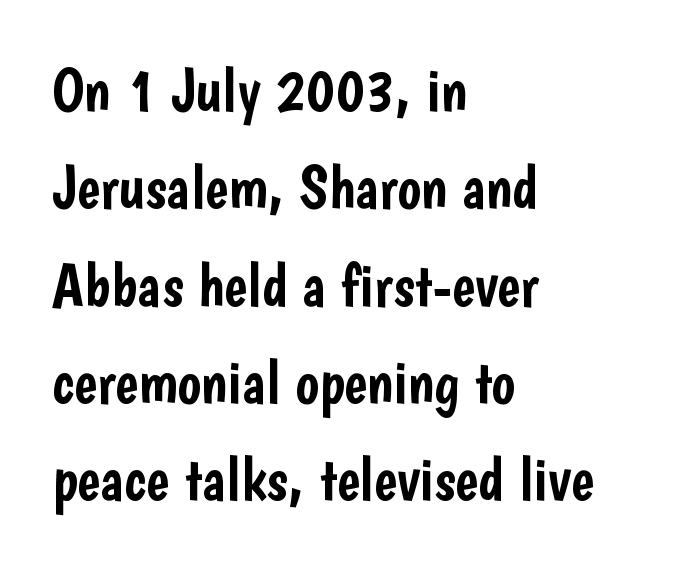
Alignment: flush left. The words here are not underlined. What kind of face is this? One without serifs — a sans. What's the leading like? Ordinary, nothing unusual. Style check: upright. Each word holds together tightly as a unit, with standard inter-letter gaps.
